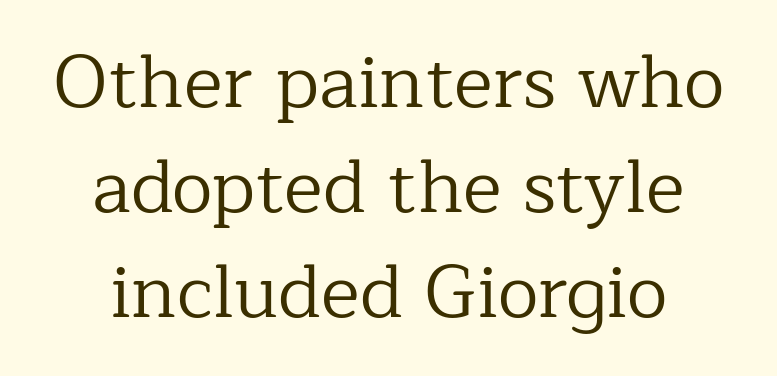
Q: Is the text bold? A: No.
Q: Is the text italic (slanted)? A: No, it is upright.
Q: Is the typeface a serif or a sans-serif typeface? A: Serif.
Q: Is the text underlined? A: No.
Q: How is the paragraph aligned? A: Centered.
Q: Is the spacing between letters normal or unusually wide? A: Normal.
Q: Is the spacing between lines tight, normal or loose? A: Normal.
Q: Width (condensed, normal, or wide)? A: Normal.
Q: Stroke contrast? A: Low.
Q: x-height? A: Medium.
Q: Monospaced? A: No.
